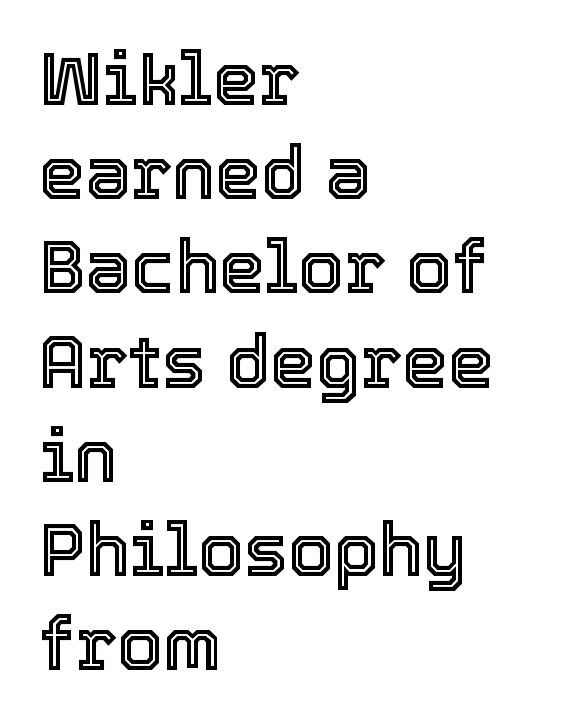
The image shows 73 px text type, upright; set left-aligned, normal line spacing (1.29x), normal letter spacing, not underlined; a medium x-height.
